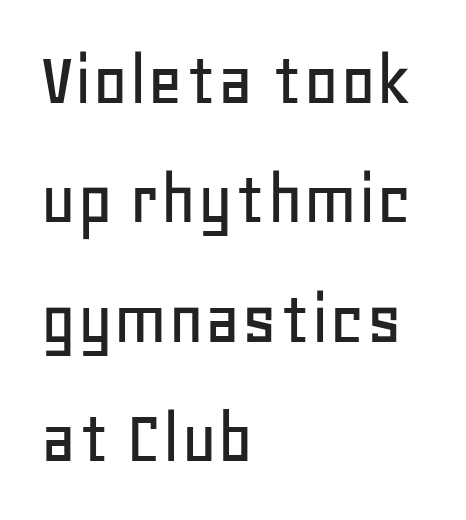
Q: Is the text italic (slanted)? A: No, it is upright.
Q: Is the typeface a serif or a sans-serif typeface? A: Sans-serif.
Q: Is the text underlined? A: No.
Q: How is the paragraph aligned? A: Left-aligned.
Q: Is the spacing between letters normal or unusually wide? A: Normal.
Q: Is the spacing between lines tight, normal or loose? A: Normal.
Q: Width (condensed, normal, or wide)? A: Normal.
Q: Stroke contrast? A: Low.
Q: x-height? A: Large.
Q: Monospaced? A: No.
